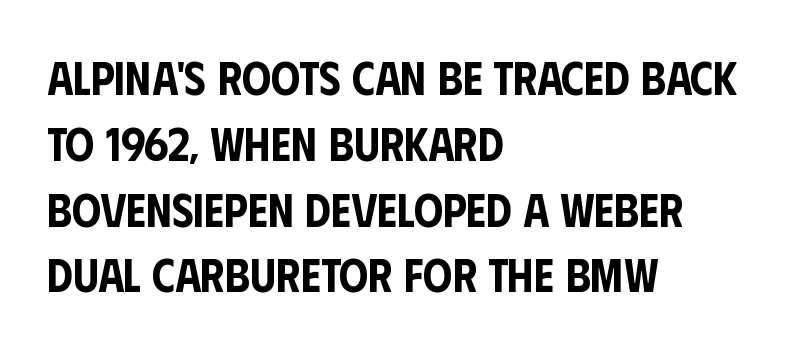
Q: Is the text italic (slanted)? A: No, it is upright.
Q: Is the typeface a serif or a sans-serif typeface? A: Sans-serif.
Q: Is the text underlined? A: No.
Q: How is the paragraph aligned? A: Left-aligned.
Q: Is the spacing between letters normal or unusually wide? A: Normal.
Q: Is the spacing between lines tight, normal or loose? A: Normal.
Q: Width (condensed, normal, or wide)? A: Condensed.
Q: Stroke contrast? A: Low.
Q: x-height? A: Large.
Q: Monospaced? A: No.
